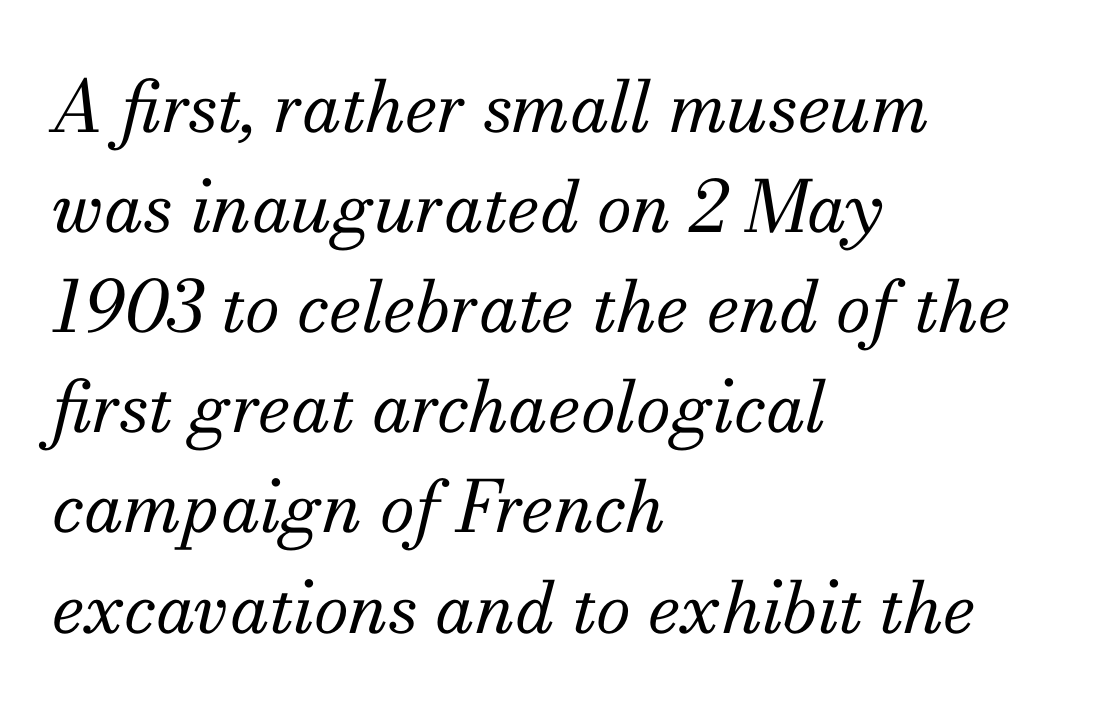
Glyph-to-glyph distance matches everyday printed text. Do the characters align in a grid? No, the font is proportional. Type without underlining. Every row of glyphs begins at an identical x-position on the left.
